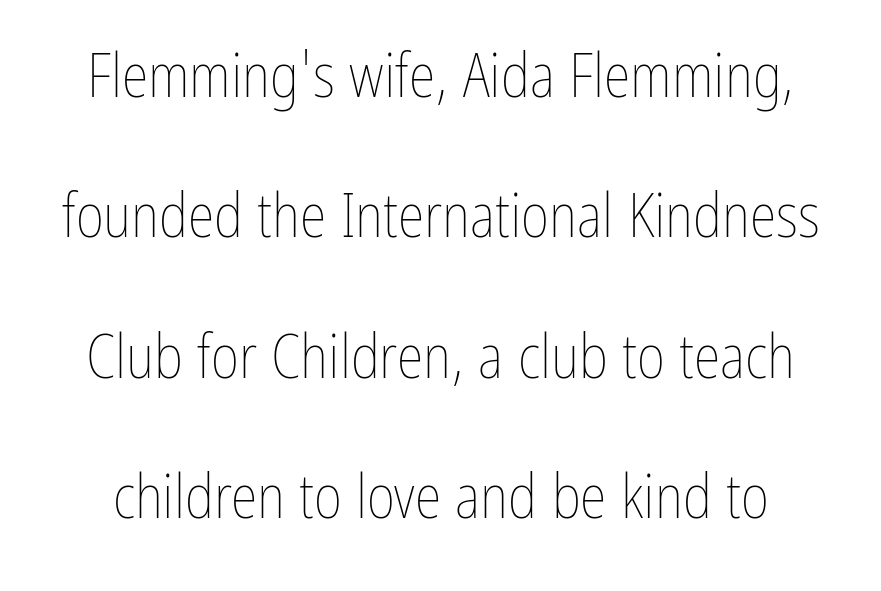
Q: Is the text bold? A: No.
Q: Is the text italic (slanted)? A: No, it is upright.
Q: Is the text underlined? A: No.
Q: Is the spacing between letters normal or unusually wide? A: Normal.
Q: Is the spacing between lines tight, normal or loose? A: Loose.
Q: Width (condensed, normal, or wide)? A: Condensed.
Q: Stroke contrast? A: Low.
Q: x-height? A: Medium.
Q: Monospaced? A: No.
